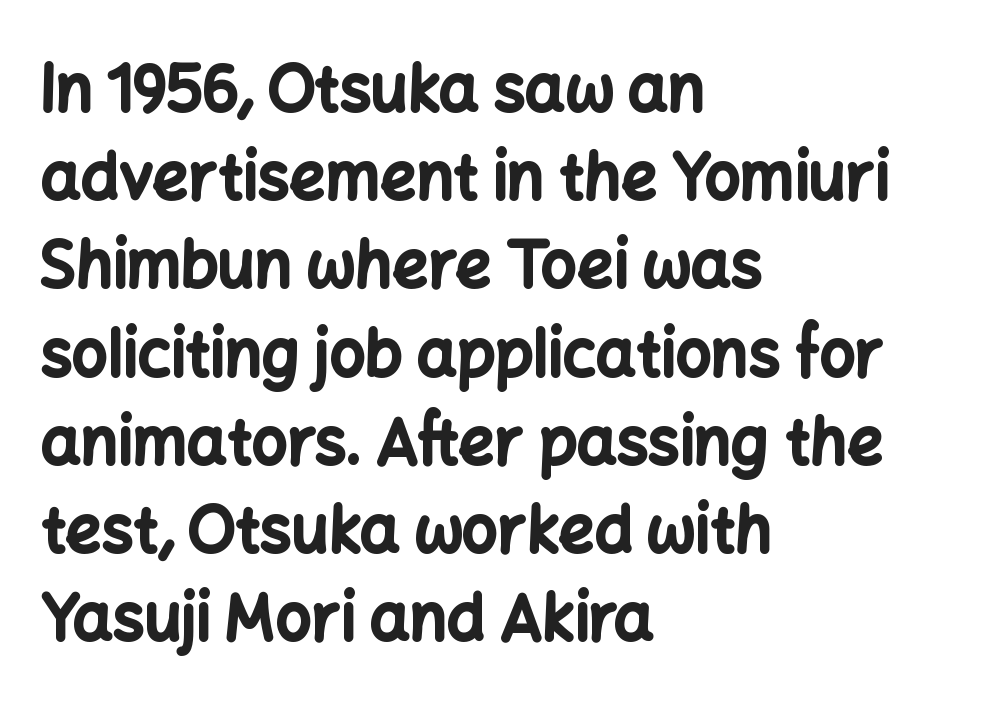
Ordinary non-slanted type is in use. Successive baselines arrive at the customary interval. This sample uses plain, unmodified letter spacing. Weight check: bold — yes, fully. This sample has the flowing, uneven cadence of proportional lettering.
